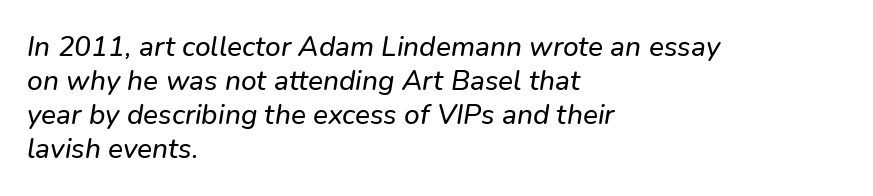
{"serif": "no", "width": "normal", "stroke_contrast": "low", "x_height": "medium", "monospaced": "no", "underline": "no", "align": "left", "line_spacing_ratio": 1.22, "letter_spacing": "normal", "letter_spacing_em": 0.0, "glyph_px": 28}
